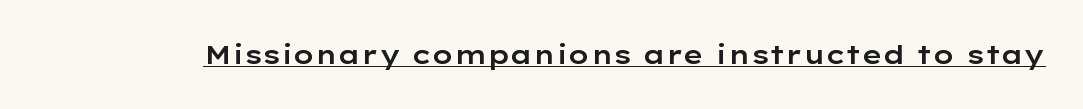
{"italic": "no", "underline": "yes", "letter_spacing": "normal", "letter_spacing_em": 0.0, "glyph_px": 26}
